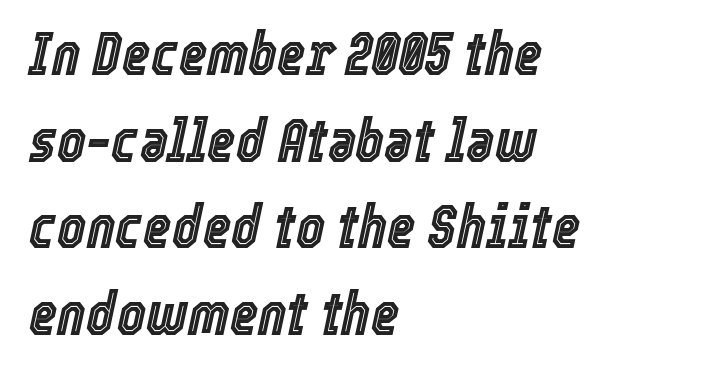
Q: Is the text italic (slanted)? A: Yes, it leans right by about 12 degrees.
Q: Is the text underlined? A: No.
Q: How is the paragraph aligned? A: Left-aligned.
Q: Is the spacing between letters normal or unusually wide? A: Normal.
Q: Is the spacing between lines tight, normal or loose? A: Normal.
Q: Width (condensed, normal, or wide)? A: Condensed.
Q: x-height? A: Medium.
Q: Monospaced? A: No.
